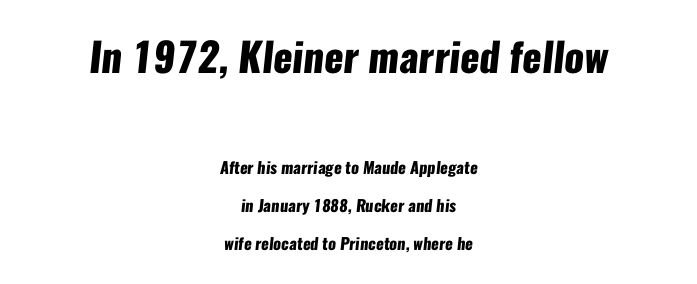
Q: Is the text bold? A: Yes.
Q: Is the typeface a serif or a sans-serif typeface? A: Sans-serif.
Q: Is the text underlined? A: No.
Q: How is the paragraph aligned? A: Centered.
Q: Is the spacing between letters normal or unusually wide? A: Normal.
Q: Is the spacing between lines tight, normal or loose? A: Loose.
Q: Which block of text is set in a larger size, the first (top) or the second (bottom)? A: The first (top) one.
Q: Width (condensed, normal, or wide)? A: Condensed.
Q: Stroke contrast? A: Low.
Q: x-height? A: Medium.
Q: Monospaced? A: No.
